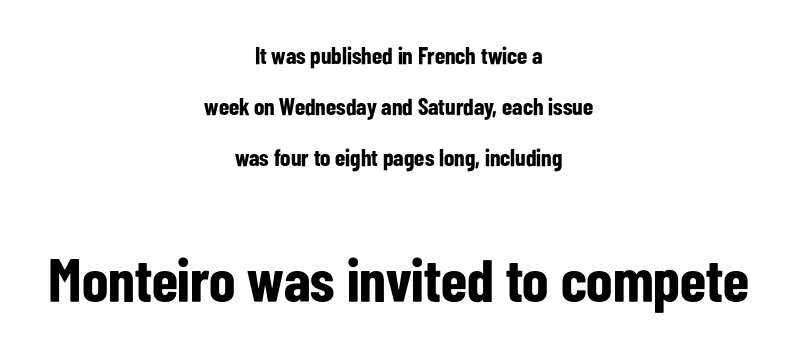
{"serif": "no", "italic": "no", "bold": "yes", "weight": "bold", "width": "condensed", "stroke_contrast": "low", "x_height": "medium", "monospaced": "no", "underline": "no", "align": "center", "line_spacing": "loose", "line_spacing_ratio": 2.13, "letter_spacing": "normal", "letter_spacing_em": 0.0, "larger_block": "second", "size_ratio": 2.54, "glyph_px": 61}
